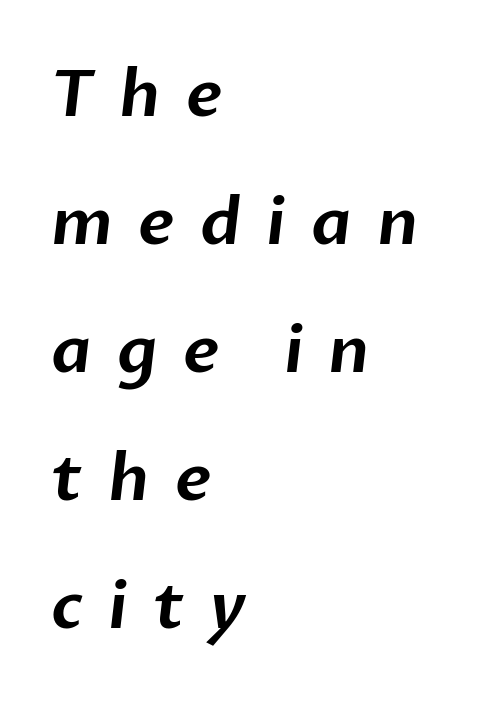
Q: Is the typeface a serif or a sans-serif typeface? A: Sans-serif.
Q: Is the text underlined? A: No.
Q: How is the paragraph aligned? A: Left-aligned.
Q: Is the spacing between letters normal or unusually wide? A: Unusually wide.
Q: Is the spacing between lines tight, normal or loose? A: Loose.
Q: Width (condensed, normal, or wide)? A: Normal.
Q: Stroke contrast? A: Low.
Q: x-height? A: Medium.
Q: Monospaced? A: No.
